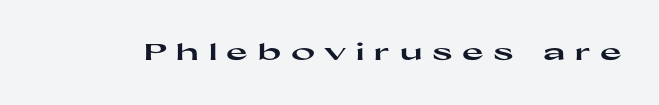
{"italic": "no", "bold": "yes", "underline": "no", "letter_spacing": "wide", "letter_spacing_em": 0.42, "glyph_px": 23}
